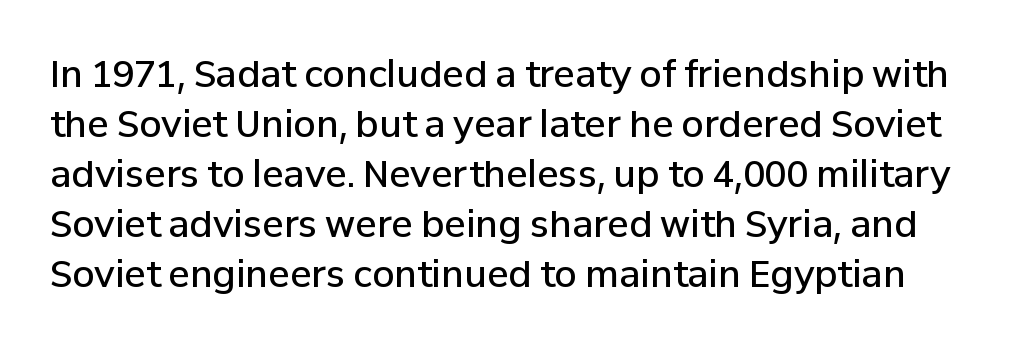
{"serif": "no", "italic": "no", "bold": "semi", "weight": "semibold", "width": "normal", "stroke_contrast": "low", "x_height": "medium", "monospaced": "no", "underline": "no", "line_spacing": "normal", "line_spacing_ratio": 1.39, "letter_spacing": "normal", "letter_spacing_em": 0.0, "glyph_px": 36}
